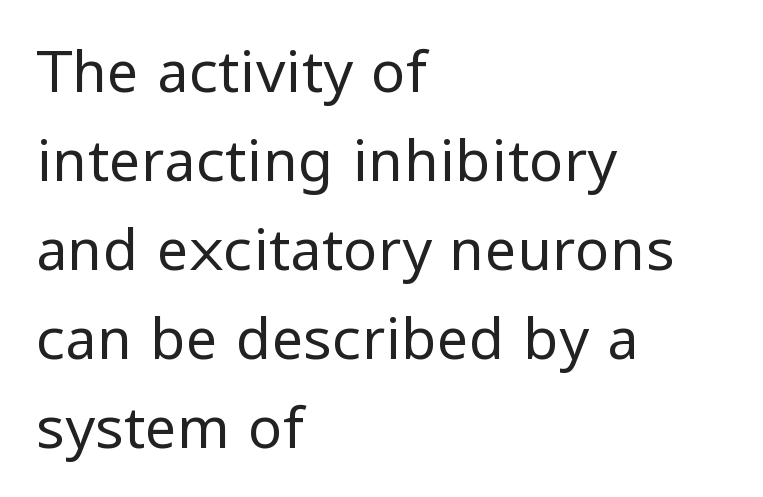
The image shows 57 px regular-weight sans-serif type, upright; set left-aligned, normal line spacing (1.56x), normal letter spacing, not underlined; low stroke contrast and a medium x-height.
